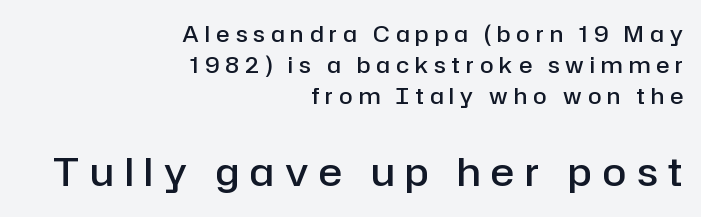
Line spacing here is normal. Vertical strokes here are truly vertical. Typesetter's note: demi weight, one step under bold. Compared with a flush-left layout, this one pins lines to the opposite, right side.
